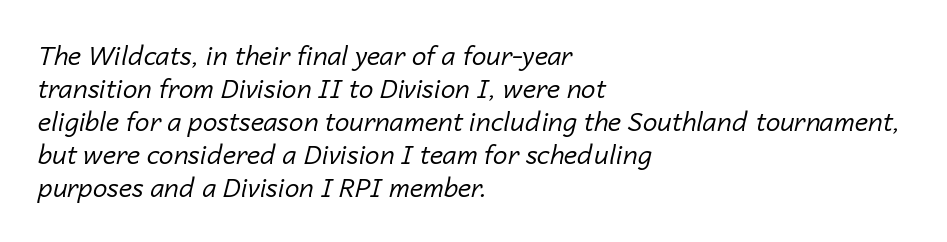
Notice how the stems are inclined rather than vertical — that's the hallmark of italics. The lines are quadded left. Rows of type keep a routine distance in the vertical direction. The gaps between neighbouring characters are ordinary and unremarkable. Quick note: underline off.
